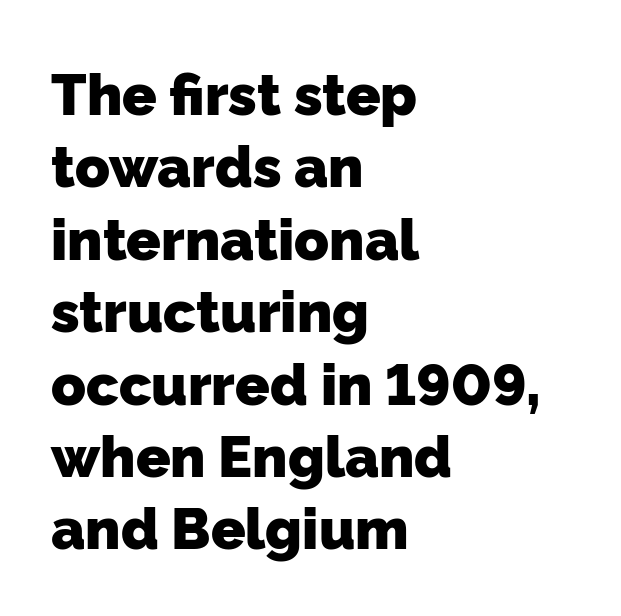
Q: Is the text bold? A: Yes.
Q: Is the typeface a serif or a sans-serif typeface? A: Sans-serif.
Q: Is the text underlined? A: No.
Q: How is the paragraph aligned? A: Left-aligned.
Q: Is the spacing between letters normal or unusually wide? A: Normal.
Q: Is the spacing between lines tight, normal or loose? A: Normal.
Q: Width (condensed, normal, or wide)? A: Normal.
Q: Stroke contrast? A: Low.
Q: x-height? A: Medium.
Q: Monospaced? A: No.
